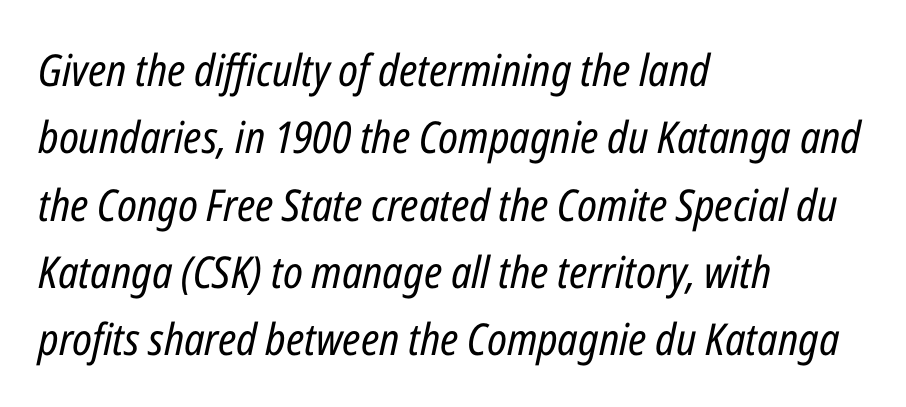
Q: Is the text bold? A: No.
Q: Is the text italic (slanted)? A: Yes, it leans right by about 12 degrees.
Q: Is the text underlined? A: No.
Q: How is the paragraph aligned? A: Left-aligned.
Q: Is the spacing between letters normal or unusually wide? A: Normal.
Q: Is the spacing between lines tight, normal or loose? A: Normal.
Q: Width (condensed, normal, or wide)? A: Condensed.
Q: Stroke contrast? A: Low.
Q: x-height? A: Medium.
Q: Monospaced? A: No.
